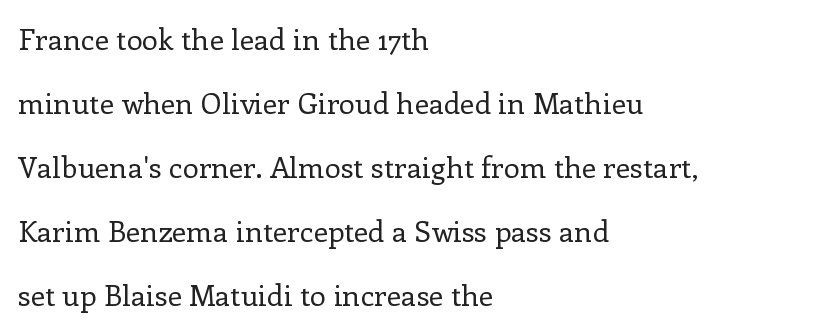
Unmarked baselines from the first word to the last. The typeface has the unassuming heft of standard copy or less. Is there any slant? The stems are plumb. One-word summary of the alignment: left. Think of a printed novel: that variable character pitch is what you see here.
